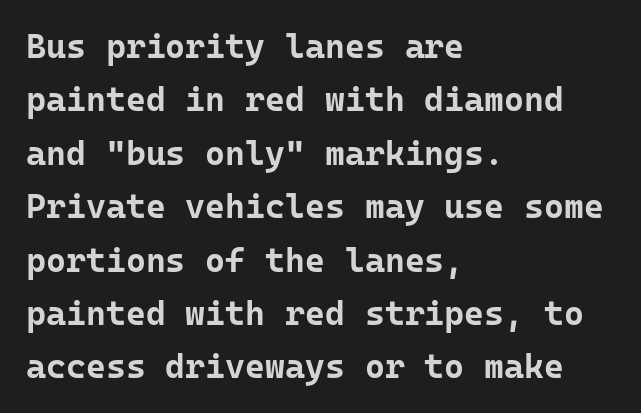
To sum up the face: it is a sans, with no serifs. Do the letters lean? They stand straight. Spacing verdict: monospaced, one width for all characters. I'd describe the lettering as bold — thick and assertive. Just letters on the line, the space beneath them empty.
